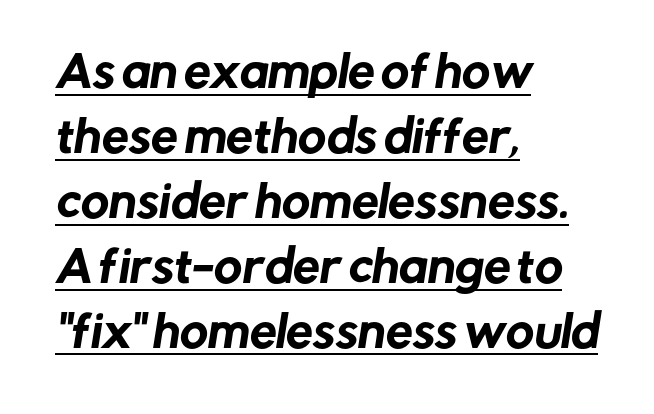
The image shows 43 px sans-serif type; set left-aligned, normal line spacing (1.51x), normal letter spacing, underlined; low stroke contrast and a medium x-height.
